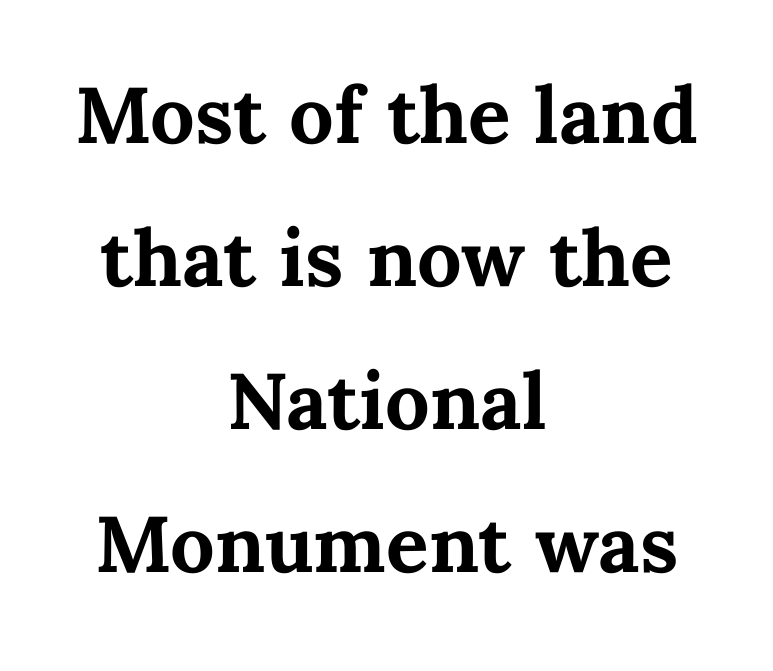
The image shows 79 px bold type, upright; set centered, line spacing 1.81x, normal letter spacing, not underlined; medium stroke contrast and a medium x-height.
